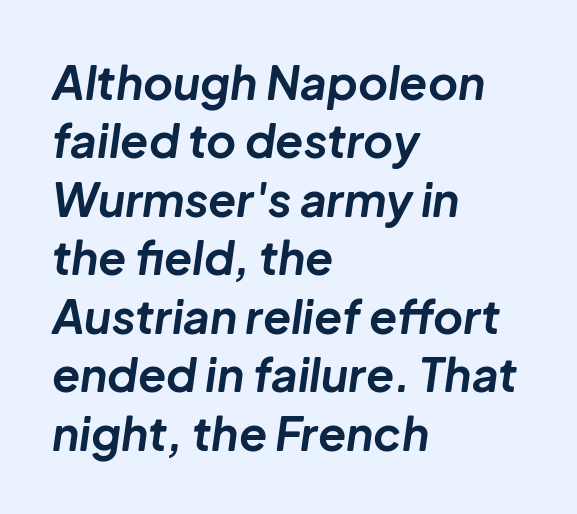
{"italic": "yes", "lean": "right", "slant_degrees": 8, "bold": "yes", "weight": "bold", "width": "normal", "stroke_contrast": "low", "x_height": "medium", "monospaced": "no", "underline": "no", "align": "left", "line_spacing": "normal", "line_spacing_ratio": 1.27, "letter_spacing": "normal", "letter_spacing_em": 0.0, "glyph_px": 46}
